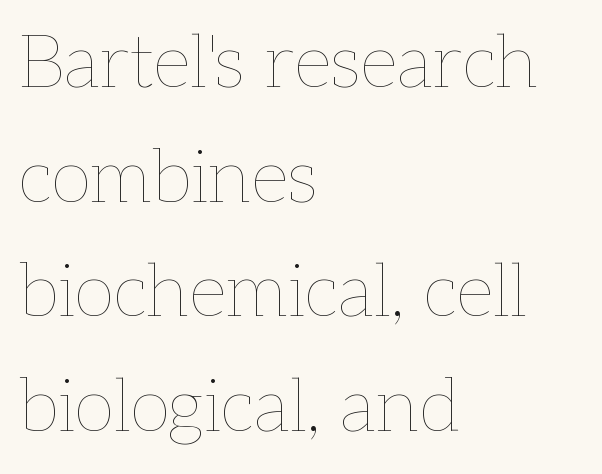
{"italic": "no", "bold": "no", "weight": "thin", "width": "normal", "stroke_contrast": "low", "x_height": "medium", "monospaced": "no", "underline": "no", "align": "left", "line_spacing": "normal", "line_spacing_ratio": 1.53, "letter_spacing": "normal", "letter_spacing_em": 0.0, "glyph_px": 75}
